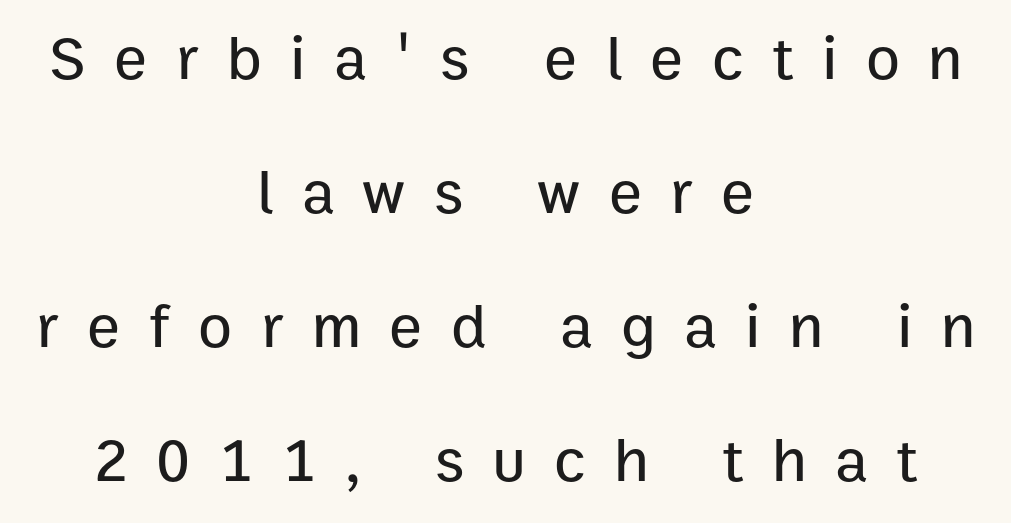
The image shows 62 px sans-serif type, upright; set centered, loose line spacing (2.16x), unusually wide letter spacing (+0.46 em), not underlined; low stroke contrast and a medium x-height.
